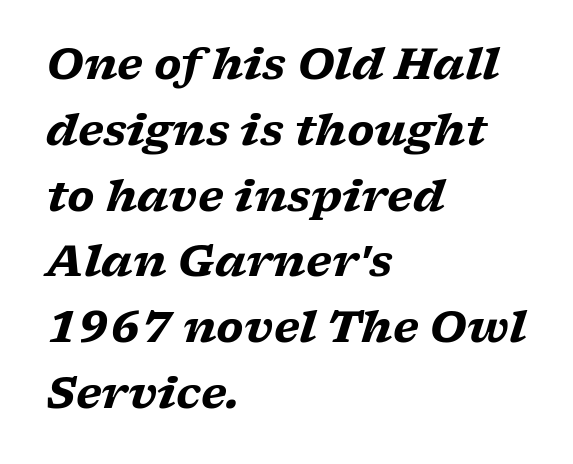
The image shows 43 px heavy, wide serif type, italic (leaning right); set left-aligned, normal line spacing (1.53x), normal letter spacing, not underlined; low stroke contrast and a medium x-height.
